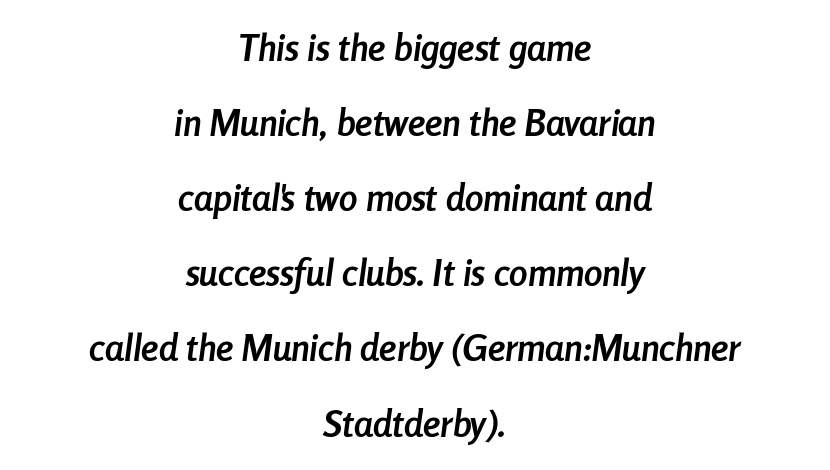
The paragraph has two soft edges and a firm central axis. Summary of weight: heavy, a full bold. Looking at the ascenders, they clearly lean. The rendering keeps characters at their native spacing. The area under the type is left untouched. A typesetter would call this leading open, well beyond the default.
